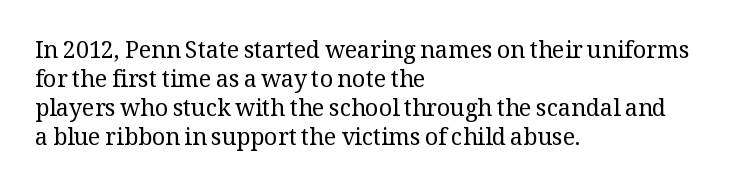
A typesetter would call this zero additional tracking. If you drew a line through each stem, it would be perfectly vertical. This block has exactly the height ordinary leading produces. Teacher's note: observe the even left margin — that is flush-left alignment. The area under the type is left untouched. This is not heavy type; no bold has been used.
